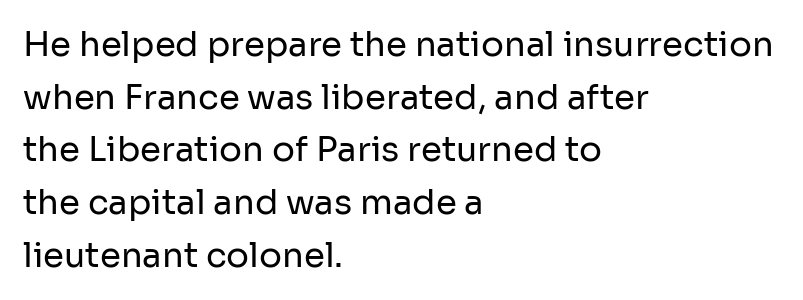
{"serif": "no", "italic": "no", "bold": "no", "weight": "regular", "width": "normal", "stroke_contrast": "low", "x_height": "medium", "monospaced": "no", "underline": "no", "align": "left", "line_spacing": "normal", "line_spacing_ratio": 1.55, "letter_spacing": "normal", "letter_spacing_em": 0.0, "glyph_px": 34}
